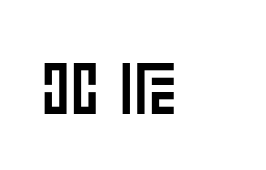
The passage shown has open, widely tracked lettering throughout. Short and long lines alike share a common starting point at left. Any mark beneath the type? The region is blank. The specimen reads as upright at a glance.
